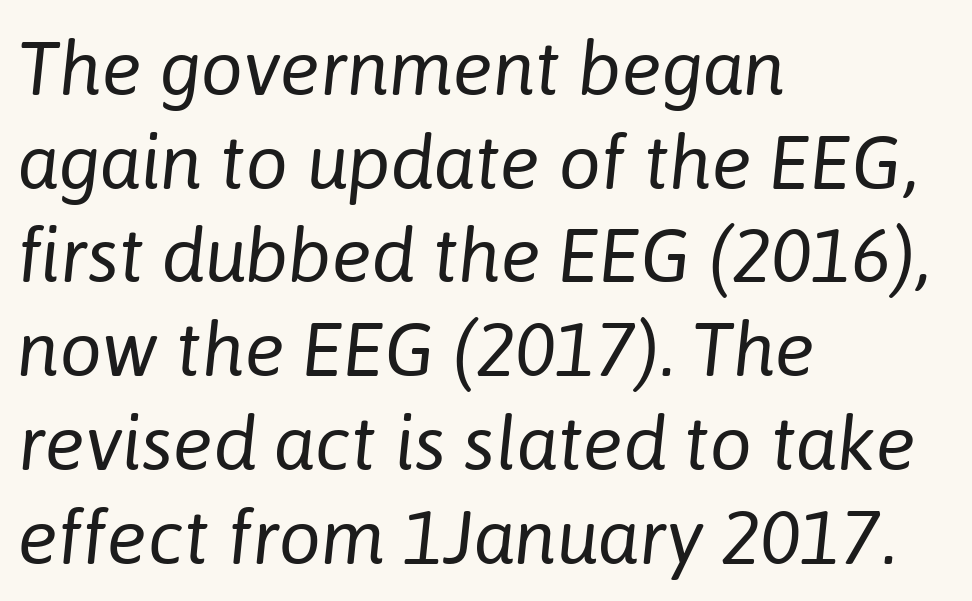
The image shows 75 px regular-weight type, italic (leaning right); set left-aligned, normal line spacing (1.25x), normal letter spacing, not underlined; low stroke contrast and a medium x-height.
